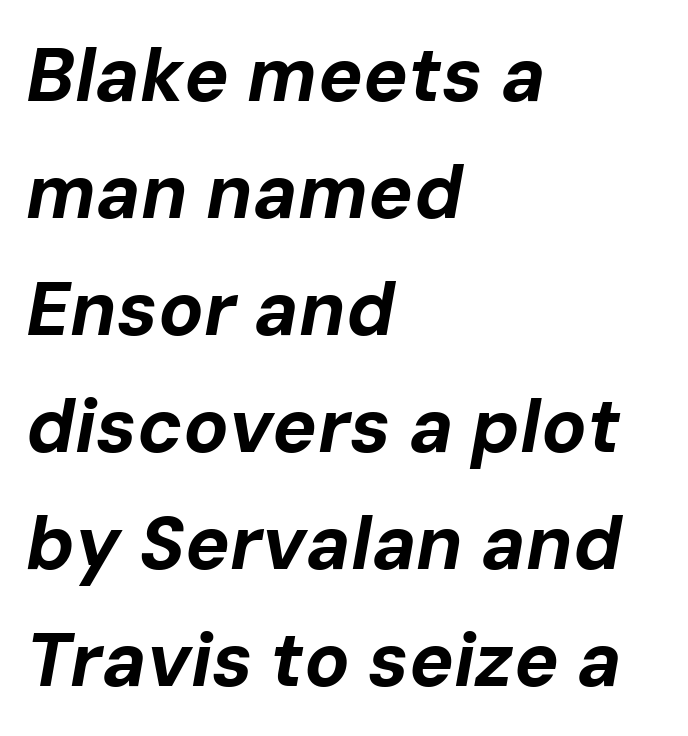
Character widths vary here, with narrow letters taking less room than wide ones. Quick note: underline off. Default kerning and tracking; the words read as compact shapes. Strong, thick strokes mark this as bold type. These lines sit exactly where default settings would place them. This sample uses an oblique cut, with every glyph tilted off the vertical.
